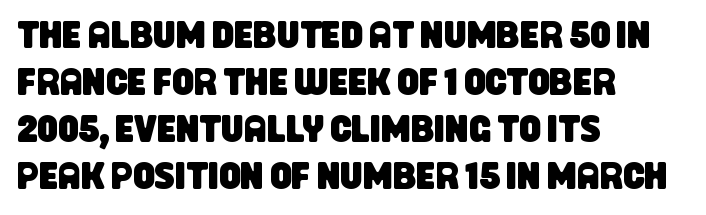
The image shows 38 px condensed sans-serif type; set left-aligned, line spacing 1.24x, normal letter spacing, not underlined; low stroke contrast and a large x-height.
